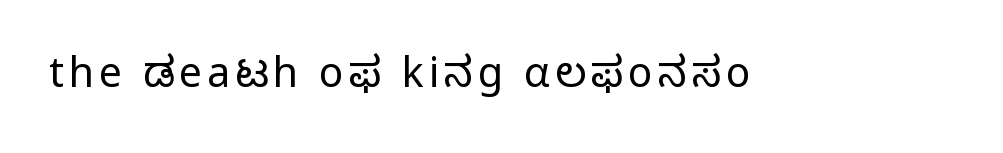
In terms of posture, this sample is upright. Type style note: lacks serifs. Anything drawn beneath the words? Only blank space. Proportional: the letters do not fall into vertical columns. A light-to-regular cut is what we see here.
